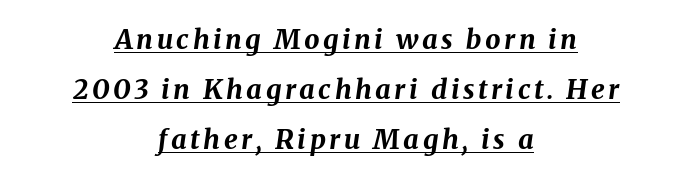
{"italic": "yes", "lean": "right", "slant_degrees": 8, "bold": "yes", "underline": "yes", "align": "center", "line_spacing_ratio": 1.85, "glyph_px": 27}
